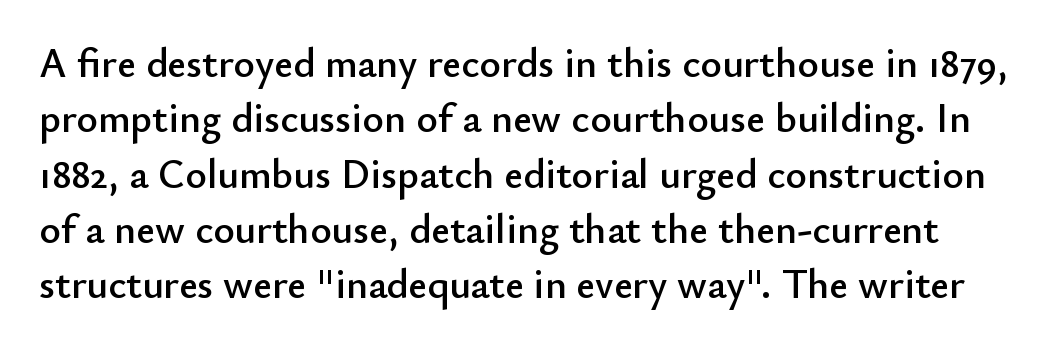
{"serif": "no", "italic": "no", "width": "normal", "stroke_contrast": "low", "x_height": "small", "monospaced": "no", "underline": "no", "line_spacing": "normal", "line_spacing_ratio": 1.35, "letter_spacing": "normal", "letter_spacing_em": 0.0, "glyph_px": 41}
